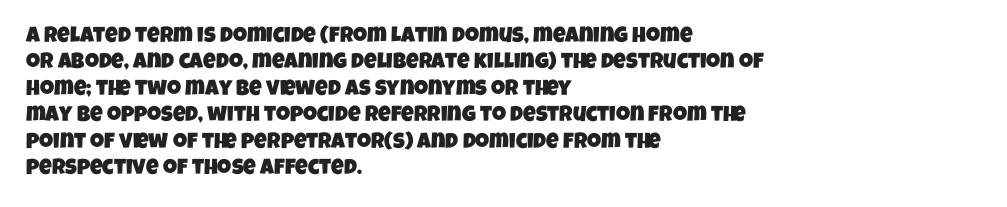
Q: Is the text underlined? A: No.
Q: How is the paragraph aligned? A: Left-aligned.
Q: Is the spacing between letters normal or unusually wide? A: Normal.
